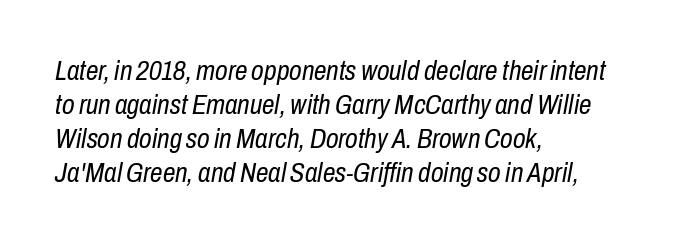
The image shows 28 px regular-weight, condensed type, italic (leaning right); set left-aligned, line spacing 1.22x, normal letter spacing, not underlined; low stroke contrast and a medium x-height.
